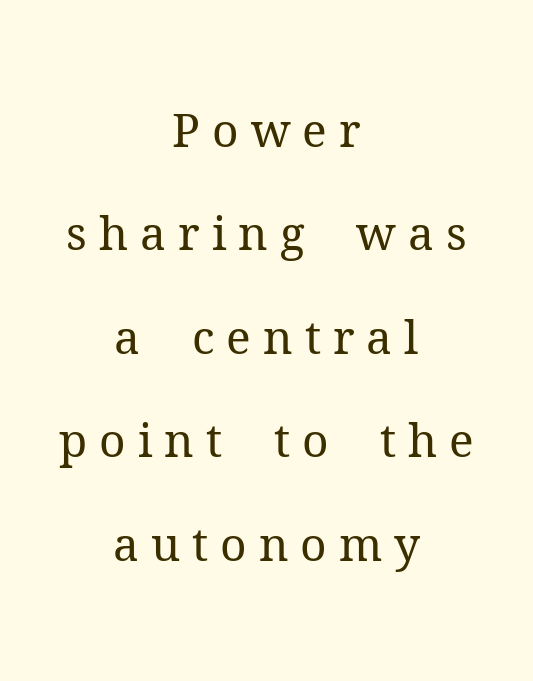
Yep, those are serifs on the letters. Honestly, there is no underline to notice here at all. The rendering uses natural spacing where letterforms have individual widths. Vertical spacing — loose. Students, note that the glyphs here are deliberately spaced far apart.
